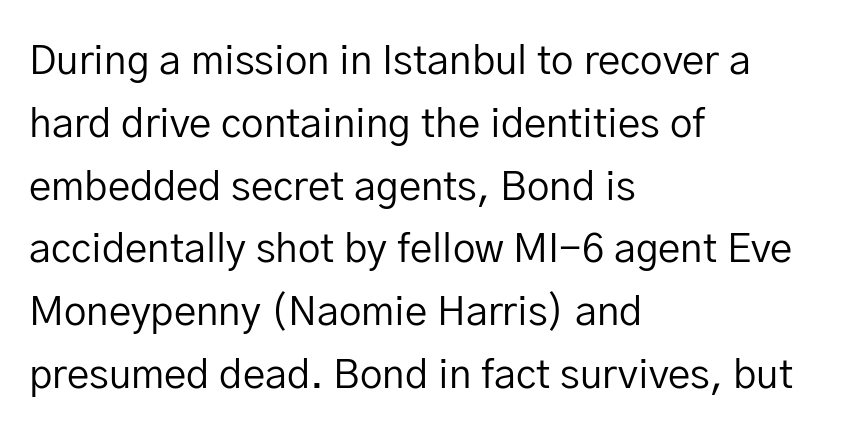
{"serif": "no", "italic": "no", "bold": "no", "weight": "regular", "width": "normal", "stroke_contrast": "low", "x_height": "medium", "monospaced": "no", "underline": "no", "align": "left", "line_spacing": "normal", "line_spacing_ratio": 1.57, "letter_spacing": "normal", "letter_spacing_em": 0.0, "glyph_px": 40}
